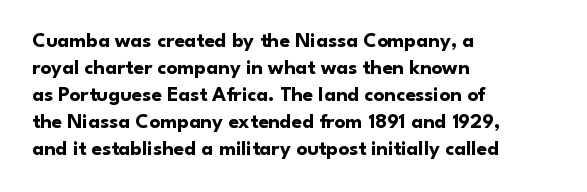
The image shows 21 px bold type, upright; set left-aligned, normal line spacing (1.28x), normal letter spacing, not underlined.
